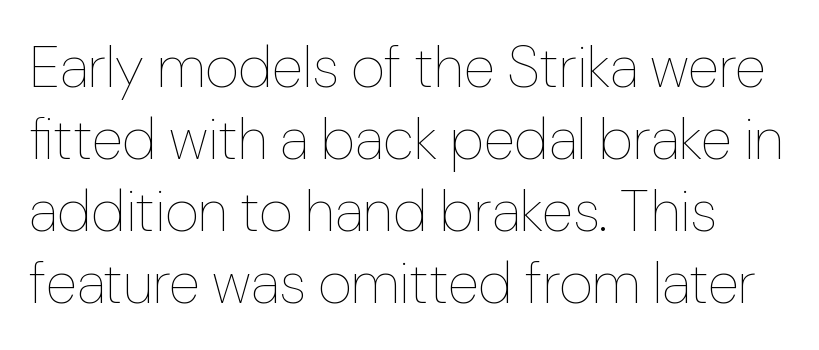
Q: Is the text bold? A: No.
Q: Is the text italic (slanted)? A: No, it is upright.
Q: Is the text underlined? A: No.
Q: Is the spacing between letters normal or unusually wide? A: Normal.
Q: Width (condensed, normal, or wide)? A: Normal.
Q: Stroke contrast? A: Low.
Q: x-height? A: Medium.
Q: Monospaced? A: No.
